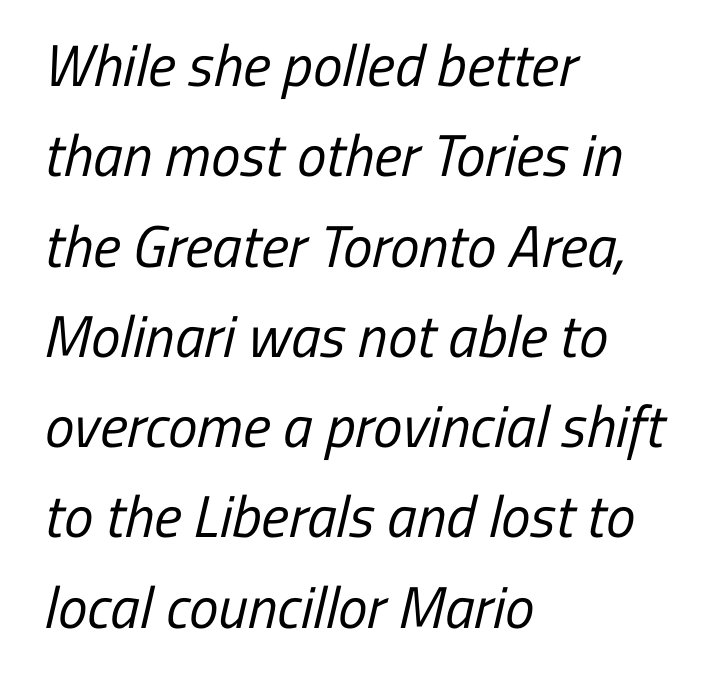
Q: Is the text bold? A: No.
Q: Is the typeface a serif or a sans-serif typeface? A: Sans-serif.
Q: Is the text underlined? A: No.
Q: How is the paragraph aligned? A: Left-aligned.
Q: Is the spacing between letters normal or unusually wide? A: Normal.
Q: Is the spacing between lines tight, normal or loose? A: Normal.
Q: Width (condensed, normal, or wide)? A: Condensed.
Q: Stroke contrast? A: Low.
Q: x-height? A: Medium.
Q: Monospaced? A: No.
